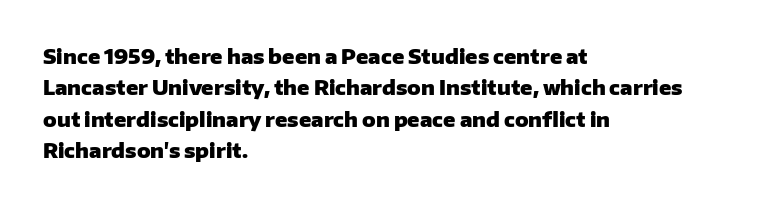
{"italic": "no", "bold": "yes", "underline": "no", "align": "left", "line_spacing": "normal", "line_spacing_ratio": 1.57, "letter_spacing": "normal", "letter_spacing_em": 0.0, "glyph_px": 20}
